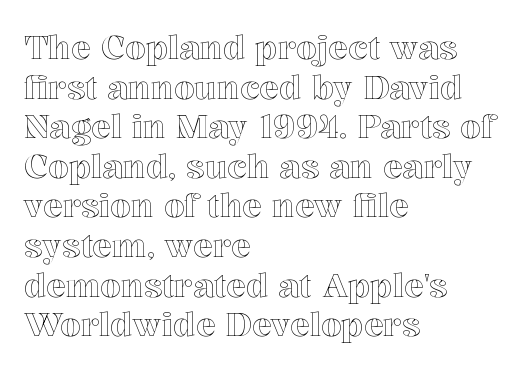
{"italic": "no", "width": "normal", "x_height": "medium", "monospaced": "no", "underline": "no", "align": "left", "line_spacing_ratio": 1.2, "letter_spacing": "normal", "letter_spacing_em": 0.0, "glyph_px": 33}
